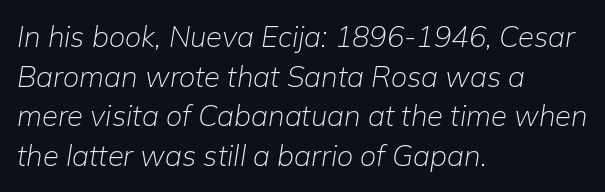
The image shows 29 px light type, italic (leaning right); set left-aligned, normal line spacing (1.37x), normal letter spacing, not underlined; low stroke contrast and a medium x-height.
